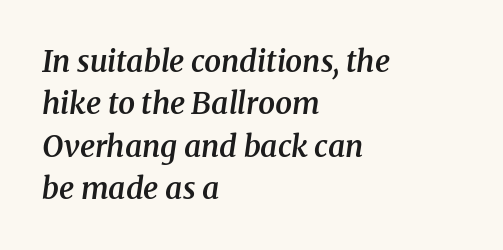
The glyphs are unaccompanied by any horizontal stroke below them. Typographic density is moderately raised because the face is semibold. These lines stack with their left ends in a neat column. Looking at the ascenders, they clearly lean. Look at the tracking — it's just the regular setting, nothing added. The designer went with a serif here, giving each stem small feet.
